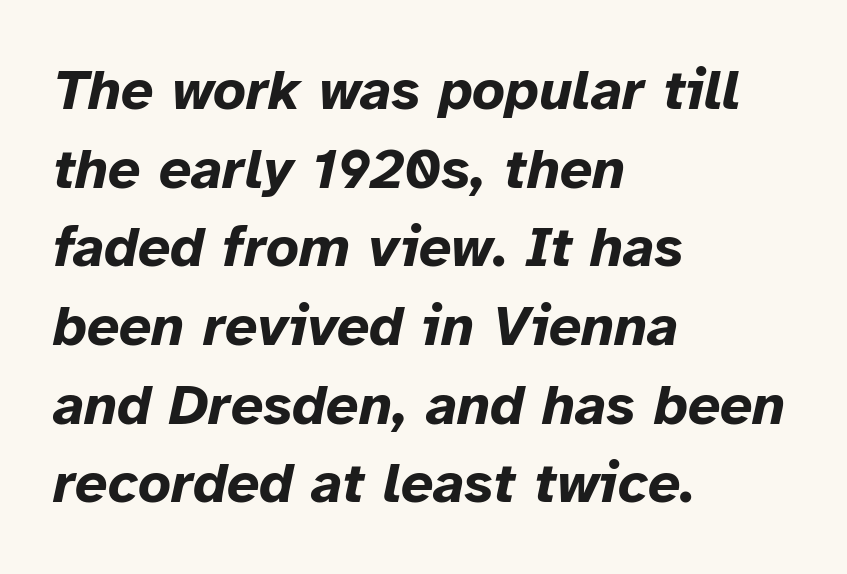
The image shows 57 px bold type, italic (leaning right); set left-aligned, normal line spacing (1.38x), normal letter spacing, not underlined; low stroke contrast and a medium x-height.
